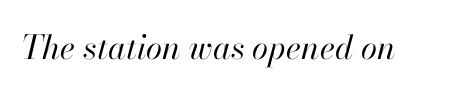
The image shows 33 px regular-weight type, italic (leaning right); set normal letter spacing, not underlined; high stroke contrast and a small x-height.
